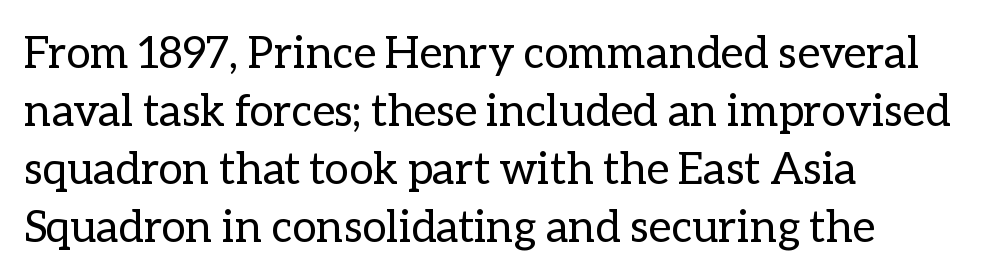
Q: Is the text bold? A: No.
Q: Is the text italic (slanted)? A: No, it is upright.
Q: Is the text underlined? A: No.
Q: How is the paragraph aligned? A: Left-aligned.
Q: Is the spacing between letters normal or unusually wide? A: Normal.
Q: Is the spacing between lines tight, normal or loose? A: Normal.
Q: Width (condensed, normal, or wide)? A: Normal.
Q: Stroke contrast? A: Low.
Q: x-height? A: Medium.
Q: Monospaced? A: No.
